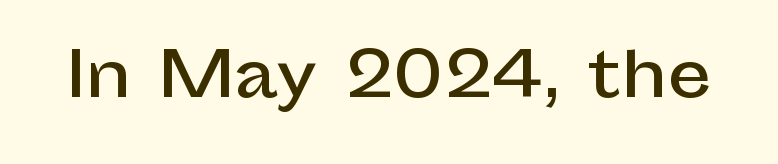
Q: Is the text italic (slanted)? A: No, it is upright.
Q: Is the typeface a serif or a sans-serif typeface? A: Sans-serif.
Q: Is the text underlined? A: No.
Q: Is the spacing between letters normal or unusually wide? A: Normal.
Q: Width (condensed, normal, or wide)? A: Normal.
Q: Stroke contrast? A: Low.
Q: x-height? A: Medium.
Q: Monospaced? A: No.
